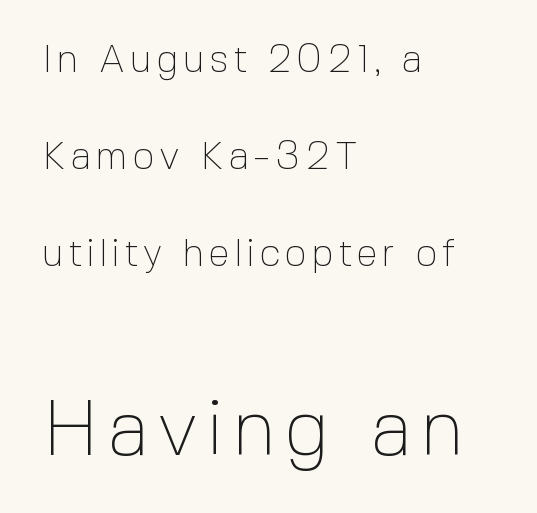
The image shows 78 px thin sans-serif type, upright; set left-aligned, loose line spacing (2.49x), not underlined; the second (bottom) block is 2.0x larger; a medium x-height.
